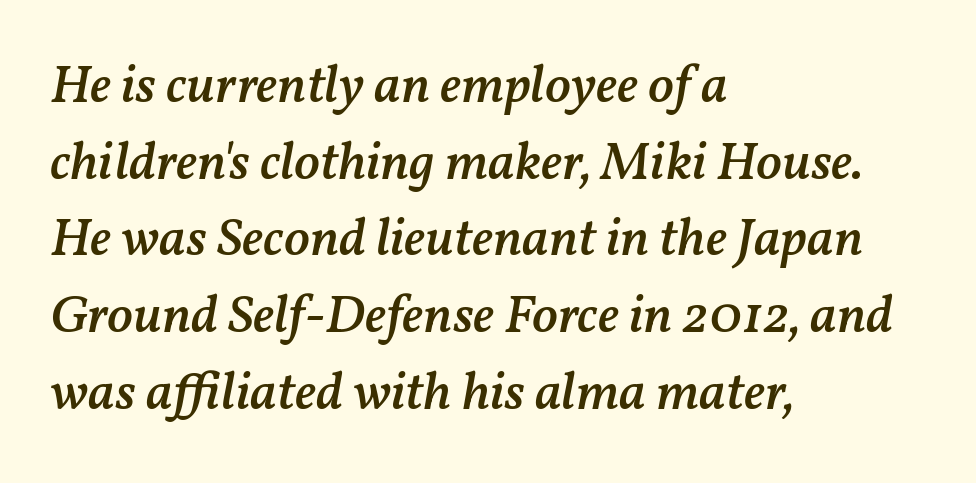
Stroke thickness is moderately raised; the sample reads as semibold. Line starts are locked; line ends wander. When letters slant like this, we call the style italic. Whoever set this chose a conventional vertical rhythm. Each letter keeps its own natural width here, so spacing adapts to shape.
